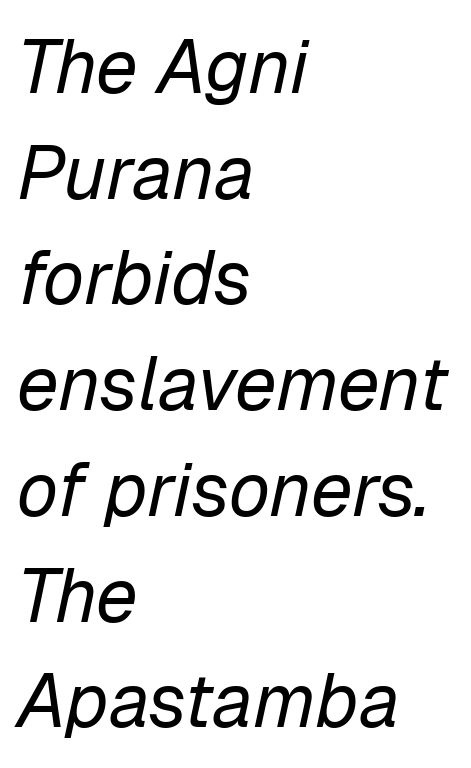
The image shows 75 px regular-weight type, italic (leaning right); set left-aligned, normal line spacing (1.41x), normal letter spacing, not underlined; low stroke contrast and a medium x-height.
